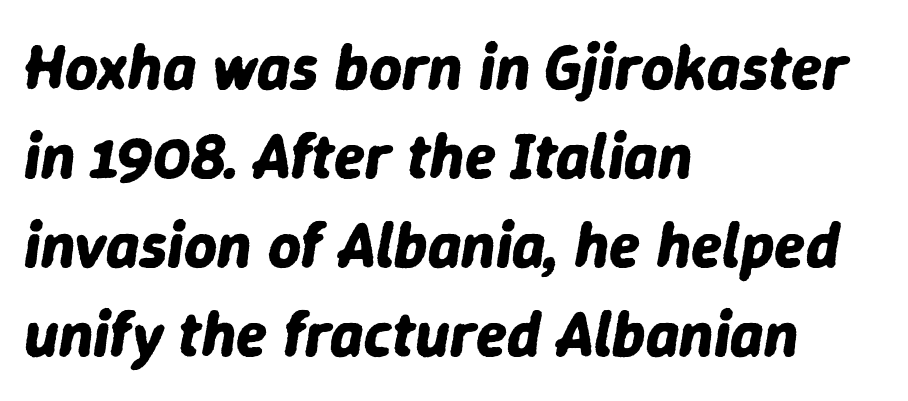
The letters sit at their default tracking, neither squeezed nor spread. Every letter is thick-stroked: bold, no question. Every character sits at an angle, as italics do. No word sits above an underline.
